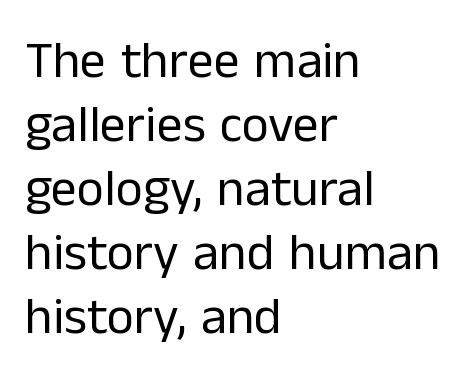
Q: Is the text bold? A: No.
Q: Is the text italic (slanted)? A: No, it is upright.
Q: Is the typeface a serif or a sans-serif typeface? A: Sans-serif.
Q: Is the text underlined? A: No.
Q: How is the paragraph aligned? A: Left-aligned.
Q: Is the spacing between letters normal or unusually wide? A: Normal.
Q: Width (condensed, normal, or wide)? A: Normal.
Q: Stroke contrast? A: Low.
Q: x-height? A: Medium.
Q: Monospaced? A: No.
